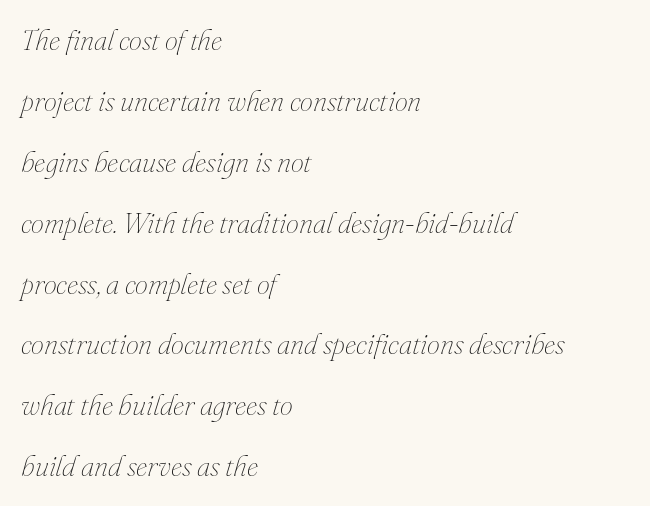
The glyphs are unaccompanied by any horizontal stroke below them. The passage shown is typed in a proportional face where columns would drift. Heaviness? Minimal to ordinary, like unemphasized prose. The line-height multiplier appears high, well above default.
